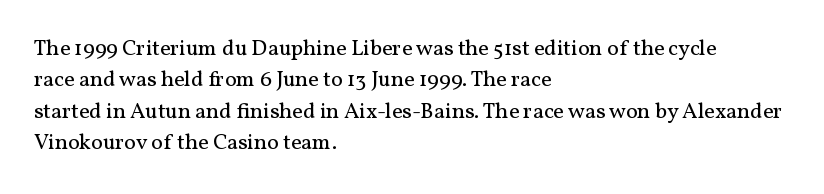
{"italic": "no", "bold": "no", "underline": "no", "align": "left", "line_spacing": "normal", "line_spacing_ratio": 1.43, "letter_spacing": "normal", "letter_spacing_em": 0.0, "glyph_px": 22}
